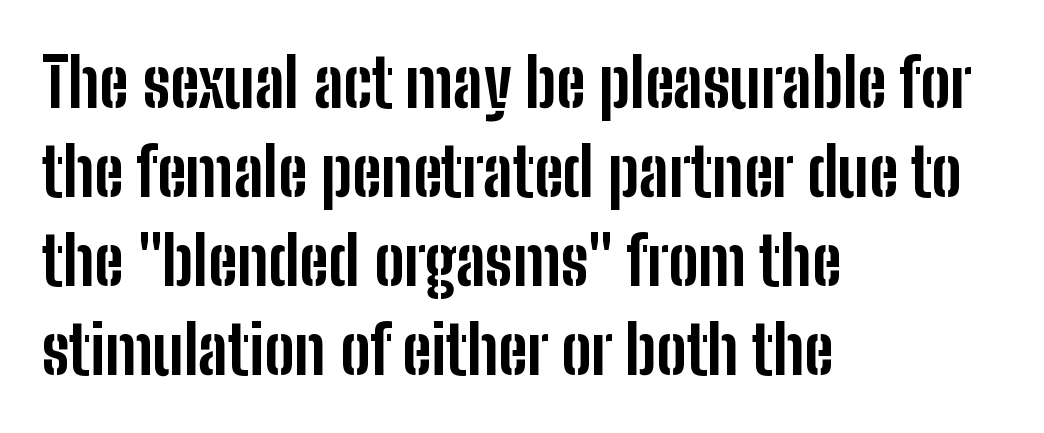
Q: Is the text bold? A: Yes.
Q: Is the text italic (slanted)? A: No, it is upright.
Q: Is the typeface a serif or a sans-serif typeface? A: Sans-serif.
Q: Is the text underlined? A: No.
Q: How is the paragraph aligned? A: Left-aligned.
Q: Is the spacing between letters normal or unusually wide? A: Normal.
Q: Is the spacing between lines tight, normal or loose? A: Normal.
Q: Width (condensed, normal, or wide)? A: Condensed.
Q: Stroke contrast? A: Low.
Q: x-height? A: Medium.
Q: Monospaced? A: No.
